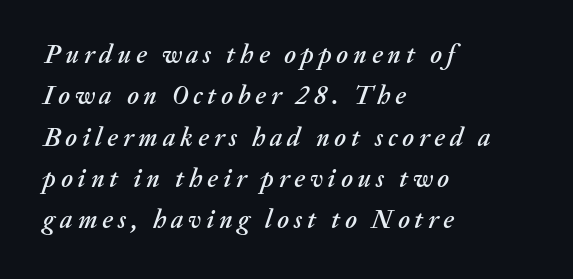
The image shows 26 px text type, italic (leaning right); set left-aligned, normal line spacing (1.59x), not underlined.
